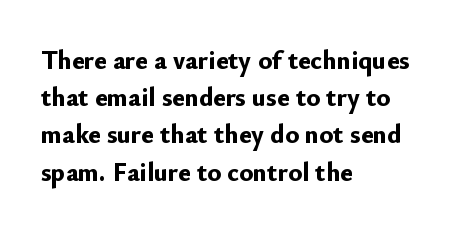
Notice how descenders clear the ascenders below comfortably — that's standard leading. Compared with an ordinary text face, these strokes are far heavier — a full bold. Compared with typical body copy, the letter spacing here is the same. Italic: no, the glyphs are upright roman. The rag falls on the right side of this text block. Descenders hang freely into open space.
